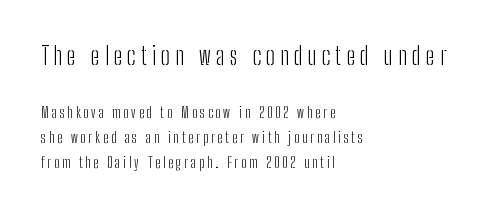
On a weight scale, this lands at 450 or below. Vertical strokes here are truly vertical. Descenders are the only things crossing below the line. Does the copy run flush right? No — it runs flush left. Here the first block reads like a headline and the second like body copy.
